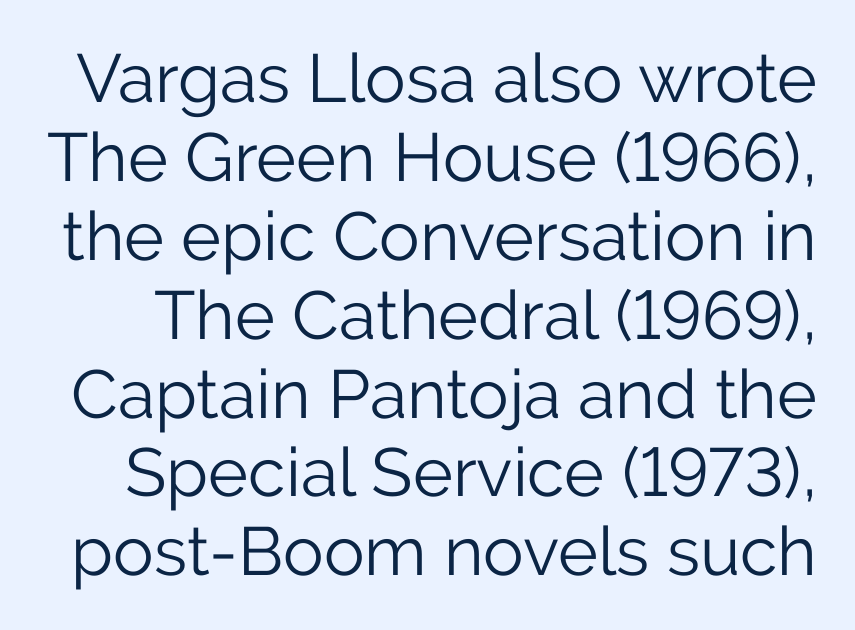
{"serif": "no", "italic": "no", "bold": "no", "weight": "light", "width": "normal", "stroke_contrast": "low", "x_height": "medium", "monospaced": "no", "underline": "no", "line_spacing_ratio": 1.16, "letter_spacing": "normal", "letter_spacing_em": 0.0, "glyph_px": 68}
